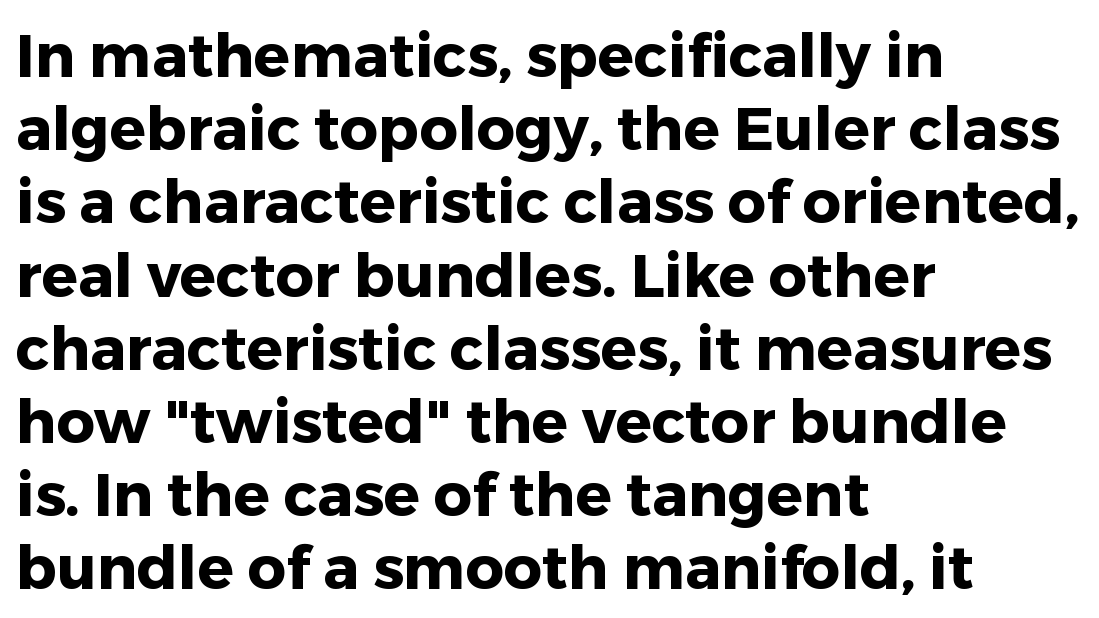
{"serif": "no", "italic": "no", "bold": "yes", "weight": "heavy", "width": "normal", "stroke_contrast": "low", "x_height": "medium", "monospaced": "no", "underline": "no", "align": "left", "line_spacing_ratio": 1.22, "letter_spacing": "normal", "letter_spacing_em": 0.0, "glyph_px": 60}
